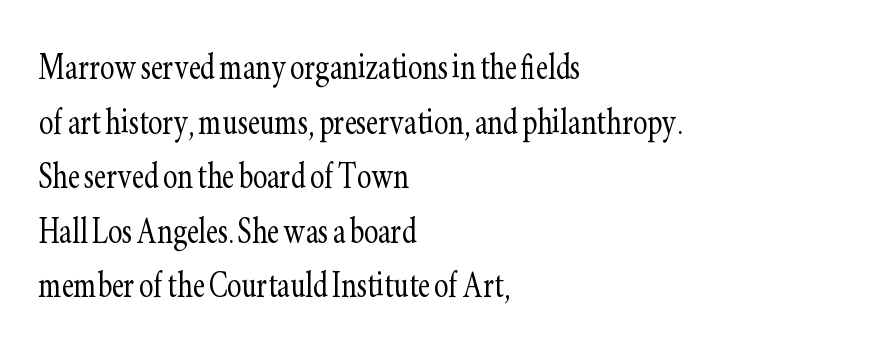
The rendering uses a moderate line-height, typical for paragraphs. Examine the stroke ends and you'll spot serifs. Spacing verdict: proportional, widths tailored to each character. The weight would be labelled regular, book, light, or lighter still. In terms of letterspacing, this is plain default setting. Designer's note — italics off, roman on.
